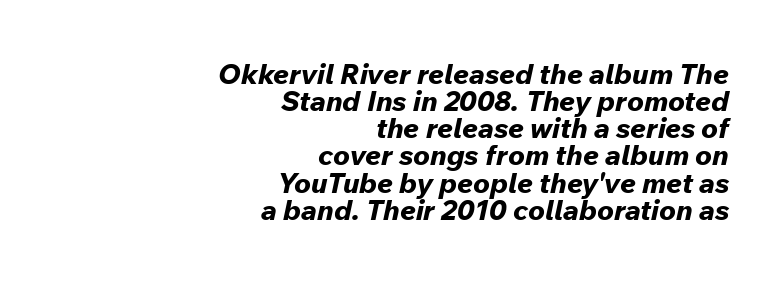
The rendering uses natural spacing where letterforms have individual widths. Compared with ordinary roman type, these characters are visibly tilted. Caption: multi-line text, flush right, ragged left. Set as a true bold cut, around the 700 mark. How would I describe the line gaps? Narrow and economical.
